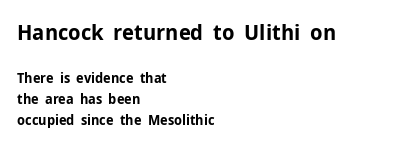
Q: Is the text bold? A: Yes.
Q: Is the text italic (slanted)? A: No, it is upright.
Q: Is the text underlined? A: No.
Q: How is the paragraph aligned? A: Left-aligned.
Q: Is the spacing between letters normal or unusually wide? A: Normal.
Q: Is the spacing between lines tight, normal or loose? A: Normal.
Q: Which block of text is set in a larger size, the first (top) or the second (bottom)? A: The first (top) one.
